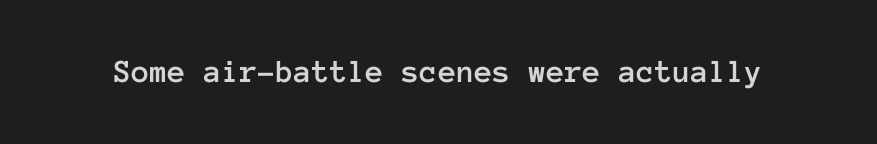
Q: Is the text italic (slanted)? A: No, it is upright.
Q: Is the text underlined? A: No.
Q: Is the spacing between letters normal or unusually wide? A: Normal.
Q: Width (condensed, normal, or wide)? A: Normal.
Q: Stroke contrast? A: Low.
Q: x-height? A: Medium.
Q: Monospaced? A: Yes.
